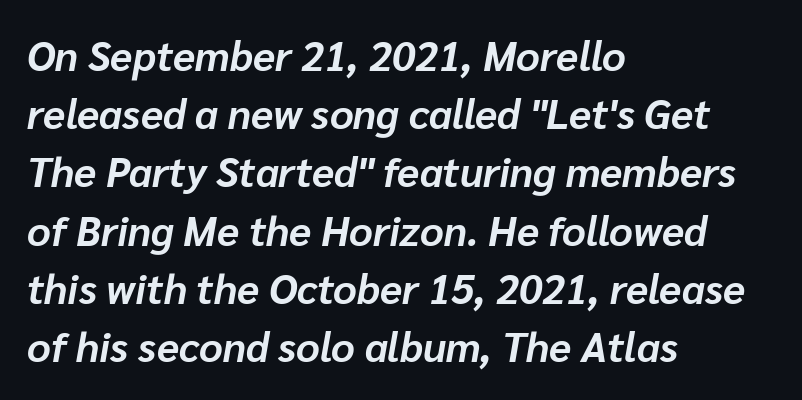
The image shows 41 px bold type, italic (leaning right); set left-aligned, normal line spacing (1.42x), normal letter spacing, not underlined; low stroke contrast and a medium x-height.
